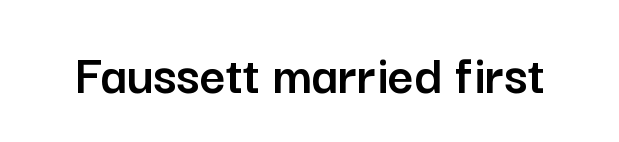
Q: Is the text italic (slanted)? A: No, it is upright.
Q: Is the typeface a serif or a sans-serif typeface? A: Sans-serif.
Q: Is the text underlined? A: No.
Q: Is the spacing between letters normal or unusually wide? A: Normal.
Q: Width (condensed, normal, or wide)? A: Normal.
Q: Stroke contrast? A: Low.
Q: x-height? A: Medium.
Q: Monospaced? A: No.
